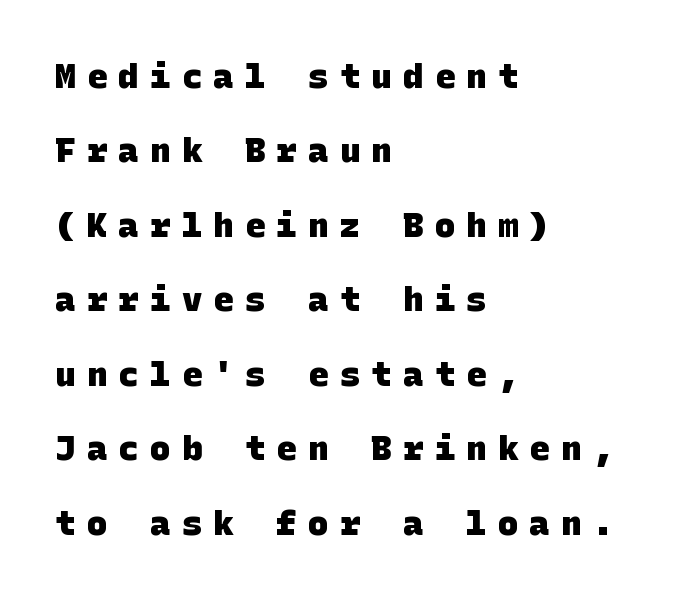
Words float on clear page, feet unadorned. The type family on display is of the sans-serif kind. Typesetter's note: full bold, strokes at maximum text heaviness. The passage shown stacks its lines with a broad gap. Layout note: lines flush left.
